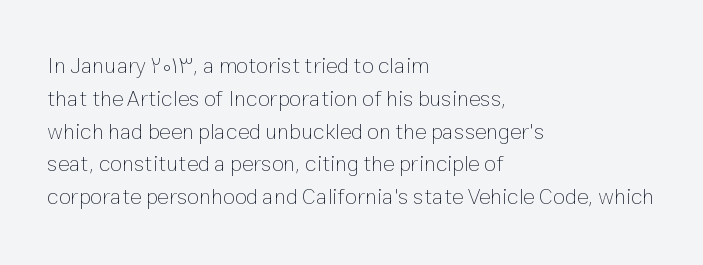
The image shows 22 px text type, upright; set left-aligned, normal line spacing (1.49x), normal letter spacing, not underlined.
